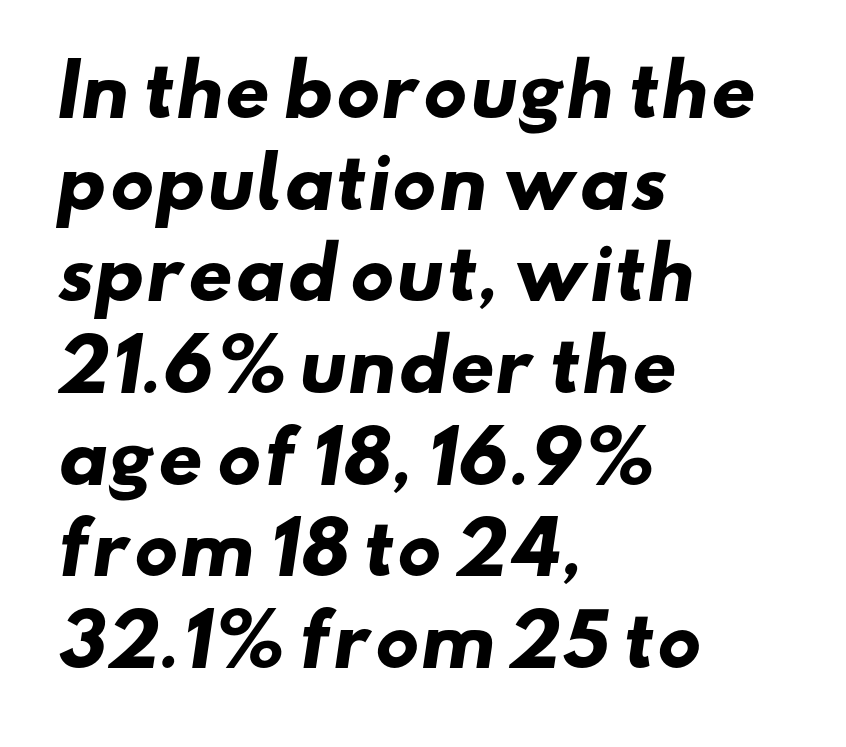
The image shows 70 px heavy, wide sans-serif type; set left-aligned, normal line spacing (1.31x), normal letter spacing, not underlined; low stroke contrast and a small x-height.
